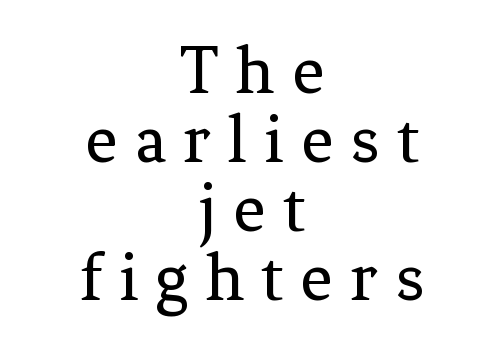
The image shows 72 px regular-weight serif type, upright; set centered, tight line spacing (0.96x), unusually wide letter spacing (+0.24 em), not underlined; low stroke contrast and a medium x-height.
